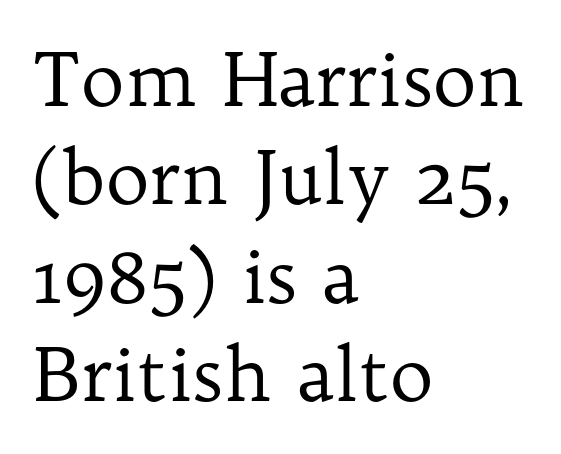
{"serif": "yes", "italic": "no", "bold": "no", "weight": "regular", "width": "normal", "stroke_contrast": "low", "x_height": "medium", "monospaced": "no", "underline": "no", "align": "left", "line_spacing": "normal", "line_spacing_ratio": 1.33, "letter_spacing": "normal", "letter_spacing_em": 0.0, "glyph_px": 74}
